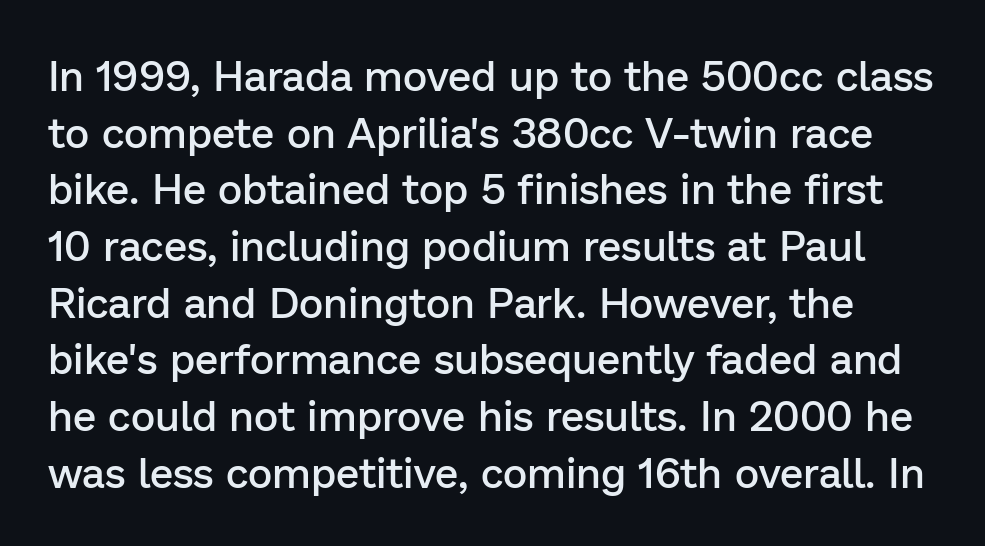
Students, this is semibold: more ink than regular, less than bold. This sample keeps an unexceptional amount of space between lines. What stands out about the letter spacing? Nothing — it is the standard amount. Looks like regular typesetting: each glyph gets only the width it needs.
